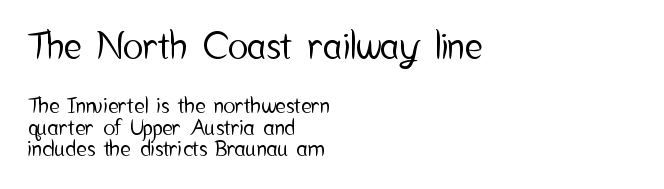
Q: Is the text italic (slanted)? A: No, it is upright.
Q: Is the typeface a serif or a sans-serif typeface? A: Sans-serif.
Q: Is the text underlined? A: No.
Q: How is the paragraph aligned? A: Left-aligned.
Q: Is the spacing between letters normal or unusually wide? A: Normal.
Q: Is the spacing between lines tight, normal or loose? A: Tight.
Q: Which block of text is set in a larger size, the first (top) or the second (bottom)? A: The first (top) one.
Q: Width (condensed, normal, or wide)? A: Condensed.
Q: Stroke contrast? A: Low.
Q: x-height? A: Medium.
Q: Monospaced? A: No.
